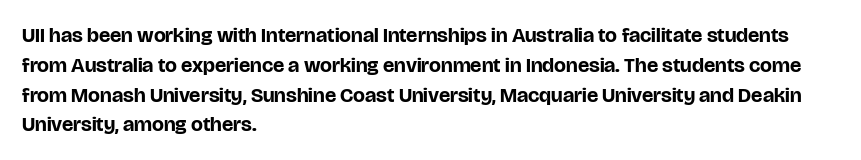
{"italic": "no", "bold": "yes", "underline": "no", "align": "left", "line_spacing": "normal", "line_spacing_ratio": 1.42, "letter_spacing": "normal", "letter_spacing_em": 0.0, "glyph_px": 21}
